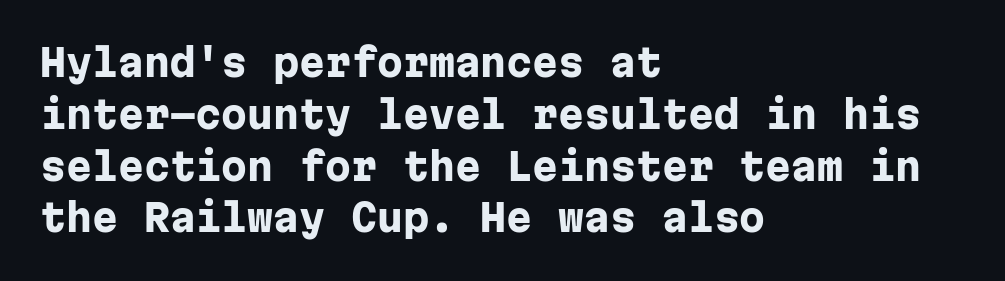
Q: Is the text bold? A: Yes.
Q: Is the text italic (slanted)? A: No, it is upright.
Q: Is the typeface a serif or a sans-serif typeface? A: Sans-serif.
Q: Is the text underlined? A: No.
Q: How is the paragraph aligned? A: Left-aligned.
Q: Is the spacing between letters normal or unusually wide? A: Normal.
Q: Is the spacing between lines tight, normal or loose? A: Normal.
Q: Width (condensed, normal, or wide)? A: Normal.
Q: Stroke contrast? A: Low.
Q: x-height? A: Medium.
Q: Monospaced? A: Yes.
